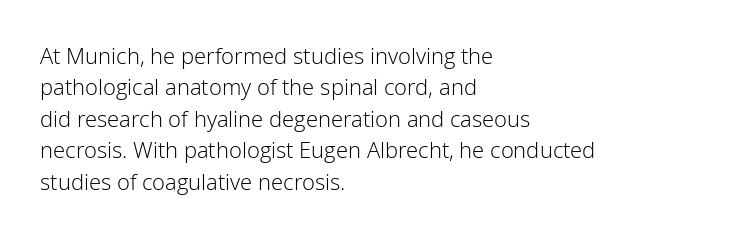
Q: Is the text bold? A: No.
Q: Is the text italic (slanted)? A: No, it is upright.
Q: Is the text underlined? A: No.
Q: How is the paragraph aligned? A: Left-aligned.
Q: Is the spacing between letters normal or unusually wide? A: Normal.
Q: Is the spacing between lines tight, normal or loose? A: Normal.
